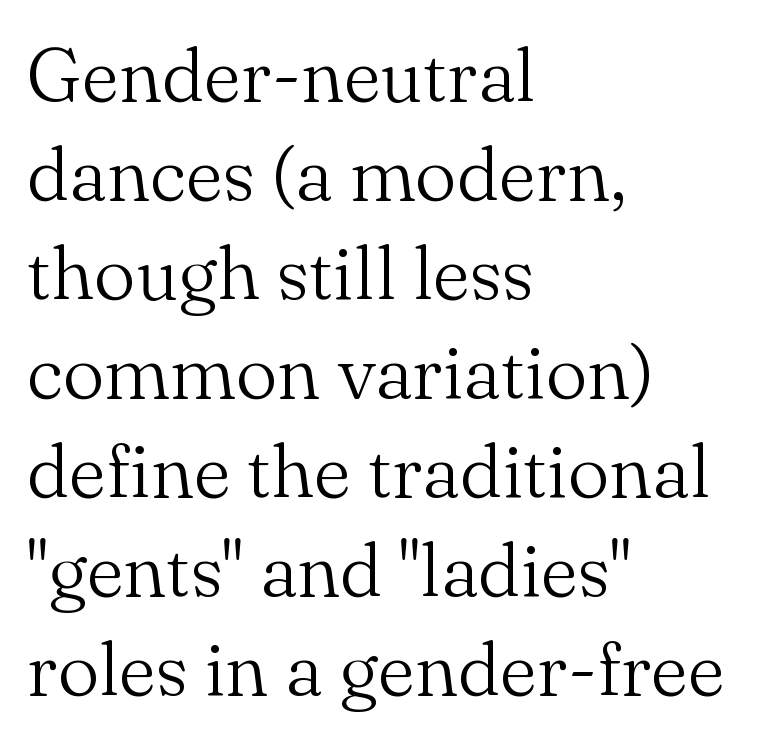
The image shows 75 px light serif type, upright; set left-aligned, normal line spacing (1.32x), normal letter spacing, not underlined; medium stroke contrast and a small x-height.
